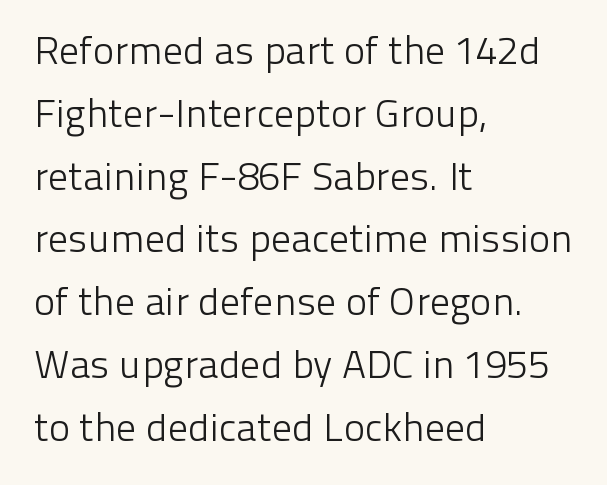
{"serif": "no", "italic": "no", "bold": "no", "weight": "light", "width": "normal", "stroke_contrast": "low", "x_height": "medium", "monospaced": "no", "underline": "no", "align": "left", "line_spacing": "normal", "line_spacing_ratio": 1.57, "letter_spacing": "normal", "letter_spacing_em": 0.0, "glyph_px": 40}
